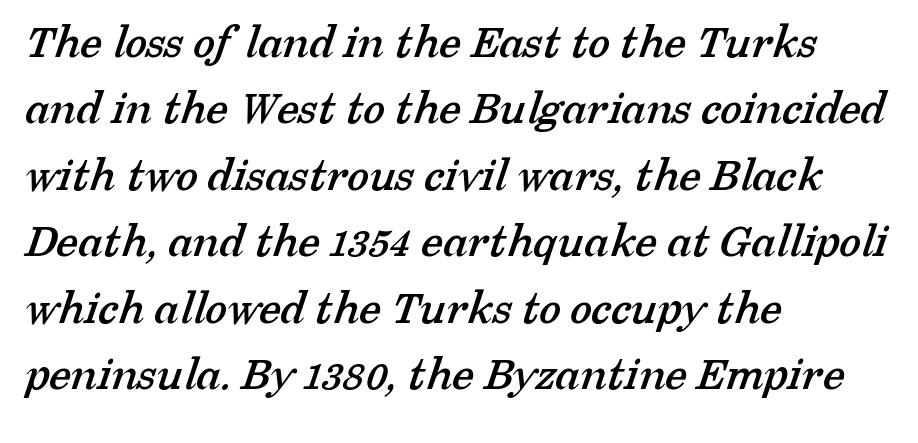
Q: Is the typeface a serif or a sans-serif typeface? A: Serif.
Q: Is the text underlined? A: No.
Q: How is the paragraph aligned? A: Left-aligned.
Q: Is the spacing between letters normal or unusually wide? A: Normal.
Q: Is the spacing between lines tight, normal or loose? A: Normal.
Q: Width (condensed, normal, or wide)? A: Normal.
Q: Stroke contrast? A: Low.
Q: x-height? A: Medium.
Q: Monospaced? A: No.
